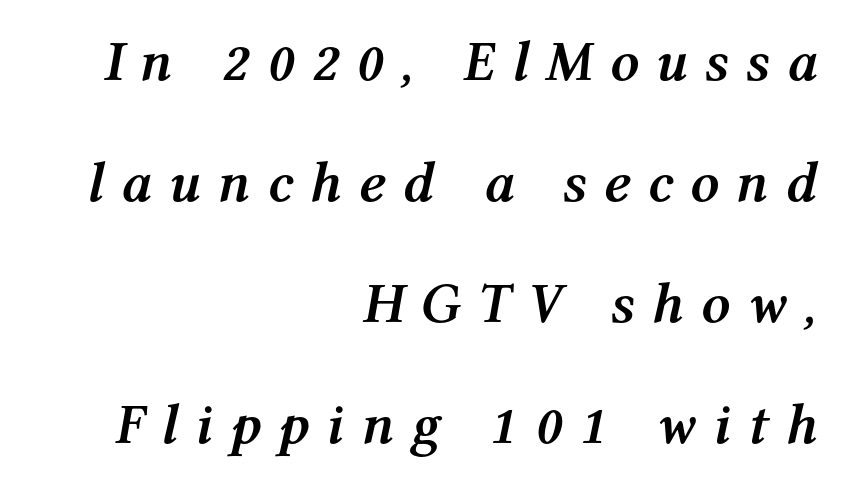
Is the letter spacing exaggerated? Yes — the characters are pushed far apart. Every letter is thick-stroked: bold, no question. The passage shown is not underscored anywhere. Italic: yes, the glyphs are oblique. You could not count columns in this text — the font is proportionally spaced.
